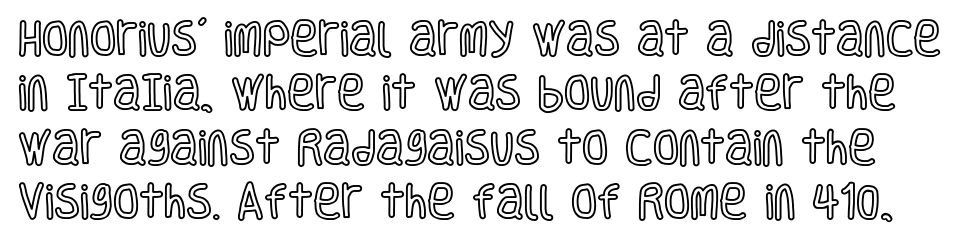
Honestly, the row spacing looks completely unremarkable. Do the characters align in a grid? No, the font is proportional. Does extra space separate the letters? No, they use regular spacing. The typography opts for an upright posture over an oblique one. The baseline area is clear.
